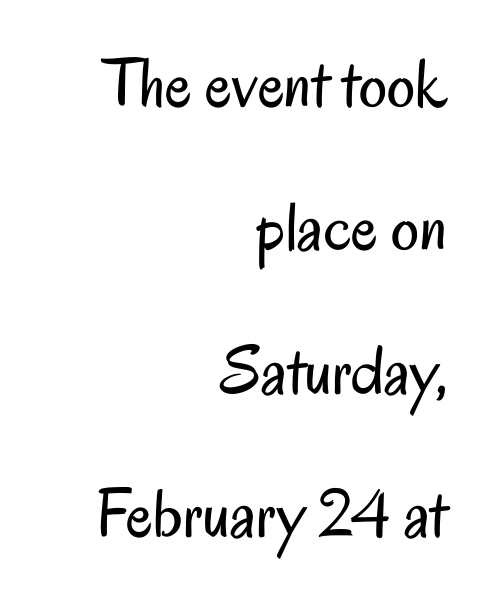
The image shows 70 px regular-weight, condensed sans-serif type, upright; set right-aligned, loose line spacing (2.05x), normal letter spacing, not underlined; low stroke contrast and a small x-height.
